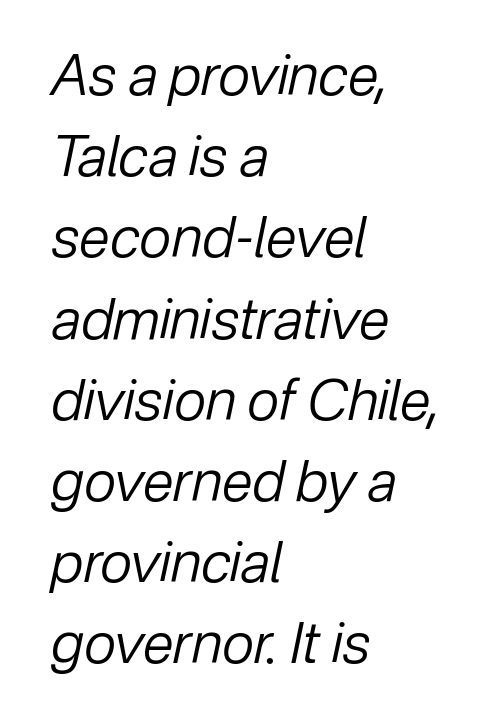
The image shows 56 px regular-weight type, italic (leaning right); set left-aligned, normal line spacing (1.45x), normal letter spacing, not underlined; low stroke contrast and a medium x-height.
